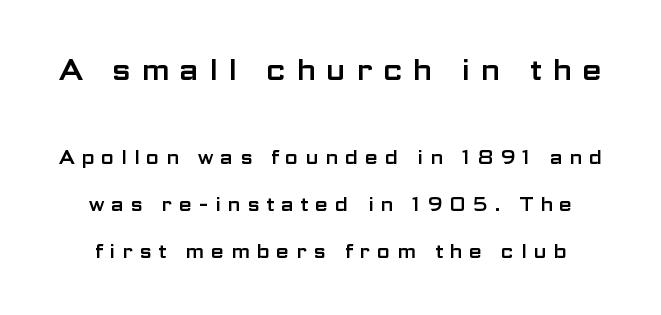
The vertical gap from one line to the next is large. Do the characters align in a grid? No, the font is proportional. Look at the glyph heights: the upper group is clearly the bigger setting. This rendering employs a face without finishing strokes, i.e., a sans-serif. The letters stand upright; this is a roman face. Bare-footed words on every line.
